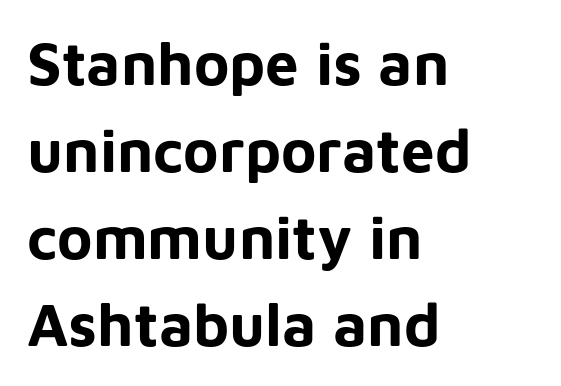
Q: Is the text bold? A: Yes.
Q: Is the text italic (slanted)? A: No, it is upright.
Q: Is the typeface a serif or a sans-serif typeface? A: Sans-serif.
Q: Is the text underlined? A: No.
Q: How is the paragraph aligned? A: Left-aligned.
Q: Is the spacing between letters normal or unusually wide? A: Normal.
Q: Is the spacing between lines tight, normal or loose? A: Normal.
Q: Width (condensed, normal, or wide)? A: Normal.
Q: Stroke contrast? A: Low.
Q: x-height? A: Medium.
Q: Monospaced? A: No.
